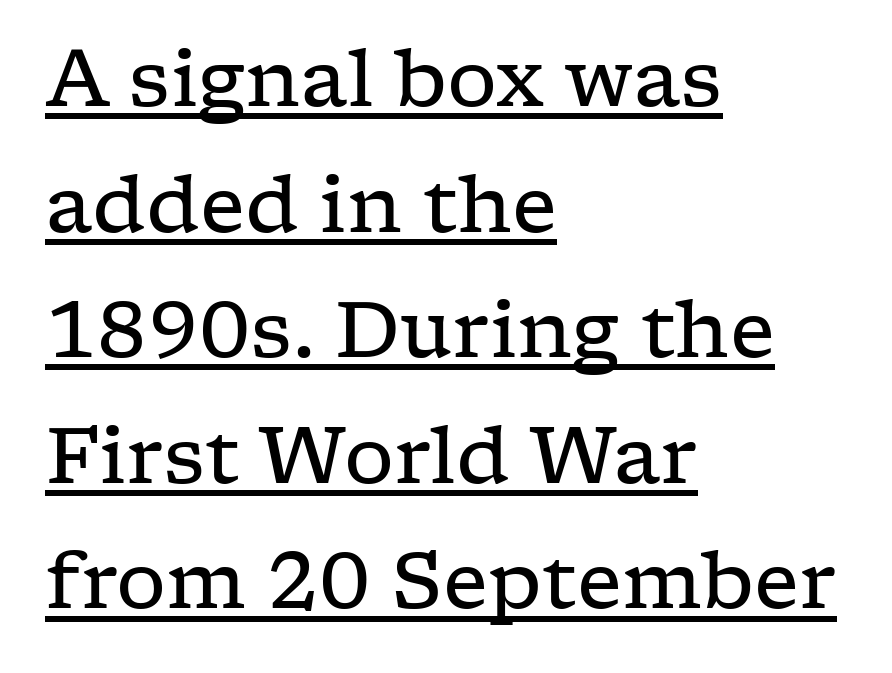
{"serif": "yes", "italic": "no", "bold": "no", "weight": "regular", "width": "wide", "stroke_contrast": "low", "x_height": "medium", "monospaced": "no", "underline": "yes", "align": "left", "line_spacing": "normal", "line_spacing_ratio": 1.59, "letter_spacing": "normal", "letter_spacing_em": 0.0, "glyph_px": 79}
